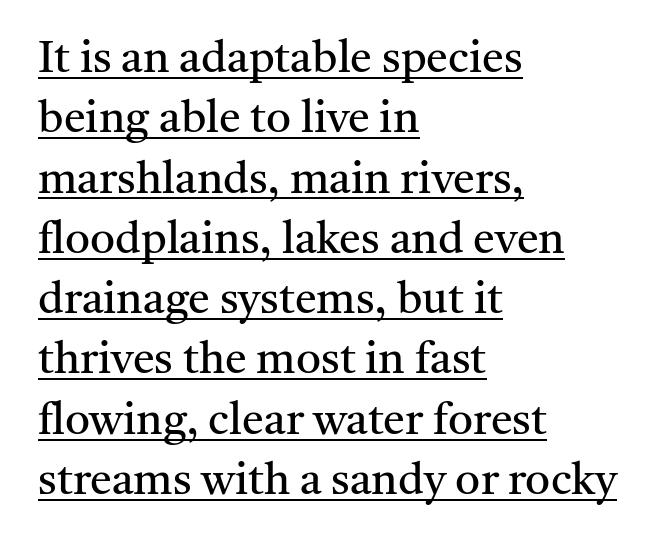
Does the lettering tilt? It doesn't — this is upright. A rule runs beneath these lines of type. Reading down the column, the eye jumps a familiar distance to each next line. In terms of letterform style, serifs are clearly present. You could call the tracking neutral — neither tight nor loose. The paragraph has a hard left edge and a soft right edge.
